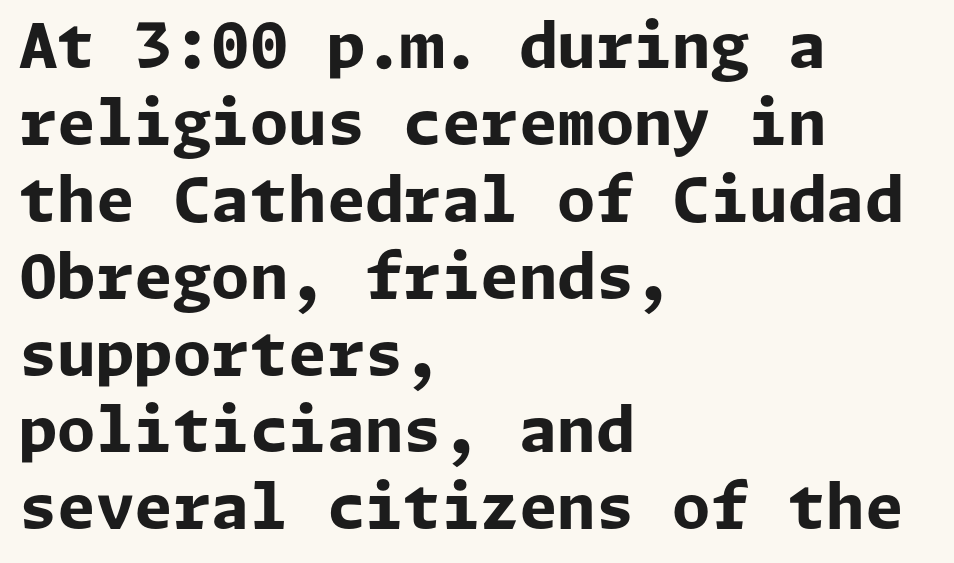
Check the space under the baseline: it is left empty. It's the straight-up-and-down kind of type. If you drew a ruler down the left edge, every line would touch it. The typeface chosen for these lines omits serifs.
